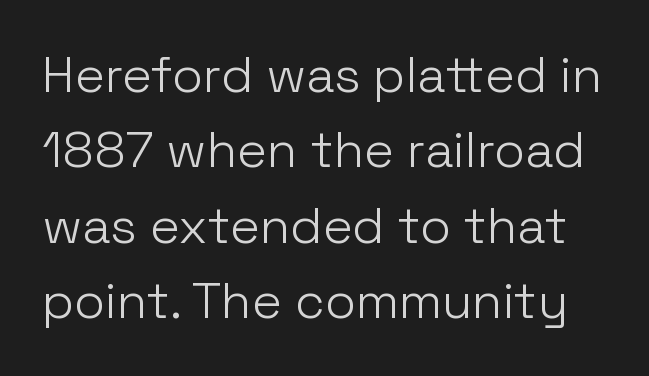
Here the designer chose a conventional face with non-uniform glyph widths. Leading: standard. The space directly below the letters is spotless. The glyphs in this specimen are sans serif.
